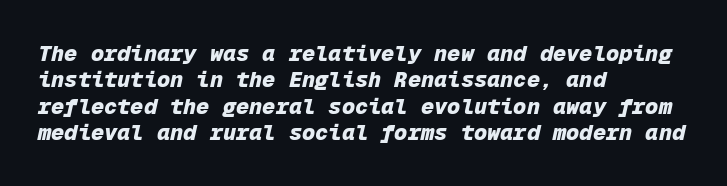
The image shows 22 px bold type, italic (leaning right); set left-aligned, line spacing 1.2x, normal letter spacing, not underlined.
